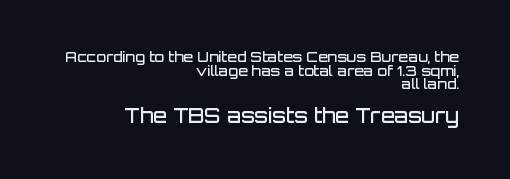
{"italic": "no", "bold": "semi", "underline": "no", "align": "right", "line_spacing": "tight", "line_spacing_ratio": 0.97, "letter_spacing": "normal", "letter_spacing_em": 0.0, "larger_block": "second", "size_ratio": 1.43, "glyph_px": 20}
